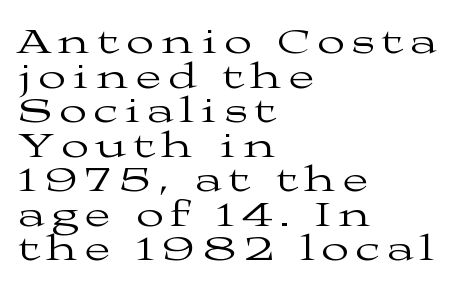
The image shows 36 px regular-weight, wide serif type, upright; set left-aligned, tight line spacing (0.96x), unusually wide letter spacing (+0.22 em), not underlined; medium stroke contrast and a medium x-height.
